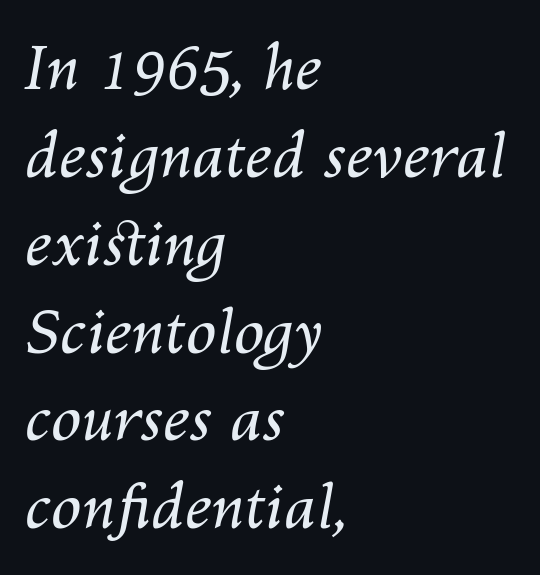
Q: Is the text bold? A: No.
Q: Is the text italic (slanted)? A: Yes, it leans right by about 10 degrees.
Q: Is the text underlined? A: No.
Q: How is the paragraph aligned? A: Left-aligned.
Q: Is the spacing between letters normal or unusually wide? A: Normal.
Q: Is the spacing between lines tight, normal or loose? A: Normal.
Q: Width (condensed, normal, or wide)? A: Normal.
Q: Stroke contrast? A: Medium.
Q: x-height? A: Medium.
Q: Monospaced? A: No.
